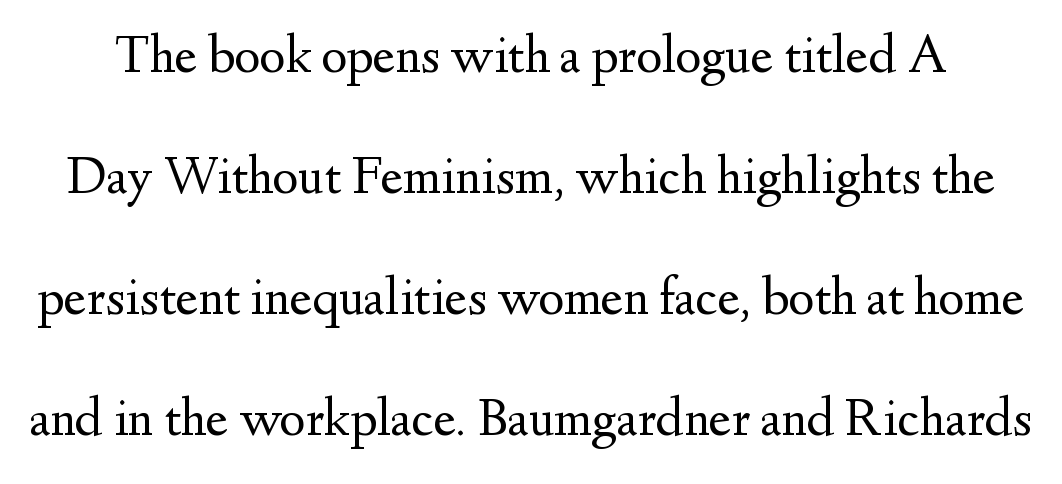
{"serif": "yes", "italic": "no", "bold": "no", "weight": "regular", "width": "normal", "stroke_contrast": "medium", "x_height": "small", "monospaced": "no", "underline": "no", "line_spacing": "loose", "line_spacing_ratio": 2.2, "letter_spacing": "normal", "letter_spacing_em": 0.0, "glyph_px": 55}
